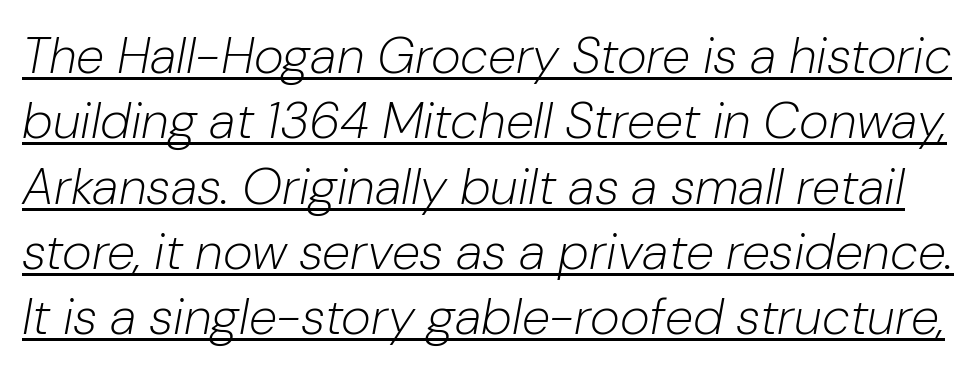
The specimen reads as italic at a glance. Compared with typical body copy, the letter spacing here is the same. Proportional: the letters do not fall into vertical columns. Glance below the letters and you will spot a drawn line. The passage shown is not bold in any degree. Whoever set this chose a conventional vertical rhythm.
